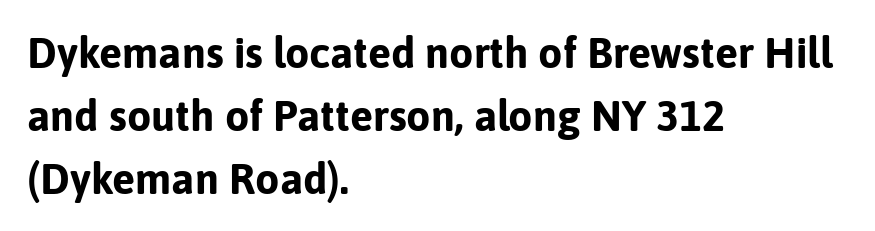
Q: Is the text bold? A: Yes.
Q: Is the text italic (slanted)? A: No, it is upright.
Q: Is the typeface a serif or a sans-serif typeface? A: Sans-serif.
Q: Is the text underlined? A: No.
Q: How is the paragraph aligned? A: Left-aligned.
Q: Is the spacing between letters normal or unusually wide? A: Normal.
Q: Is the spacing between lines tight, normal or loose? A: Normal.
Q: Width (condensed, normal, or wide)? A: Normal.
Q: Stroke contrast? A: Low.
Q: x-height? A: Medium.
Q: Monospaced? A: No.
